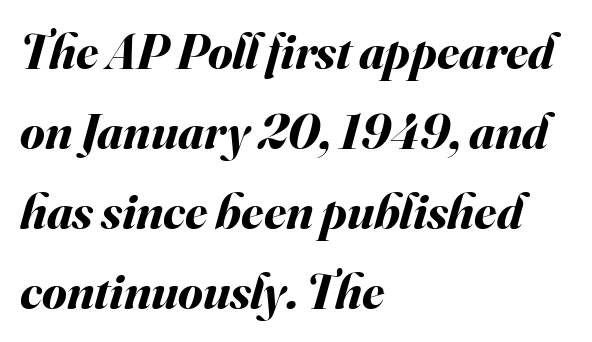
Q: Is the text bold? A: Yes.
Q: Is the text italic (slanted)? A: Yes, it leans right by about 16 degrees.
Q: Is the text underlined? A: No.
Q: How is the paragraph aligned? A: Left-aligned.
Q: Is the spacing between letters normal or unusually wide? A: Normal.
Q: Is the spacing between lines tight, normal or loose? A: Normal.
Q: Width (condensed, normal, or wide)? A: Normal.
Q: Stroke contrast? A: Medium.
Q: x-height? A: Small.
Q: Monospaced? A: No.
